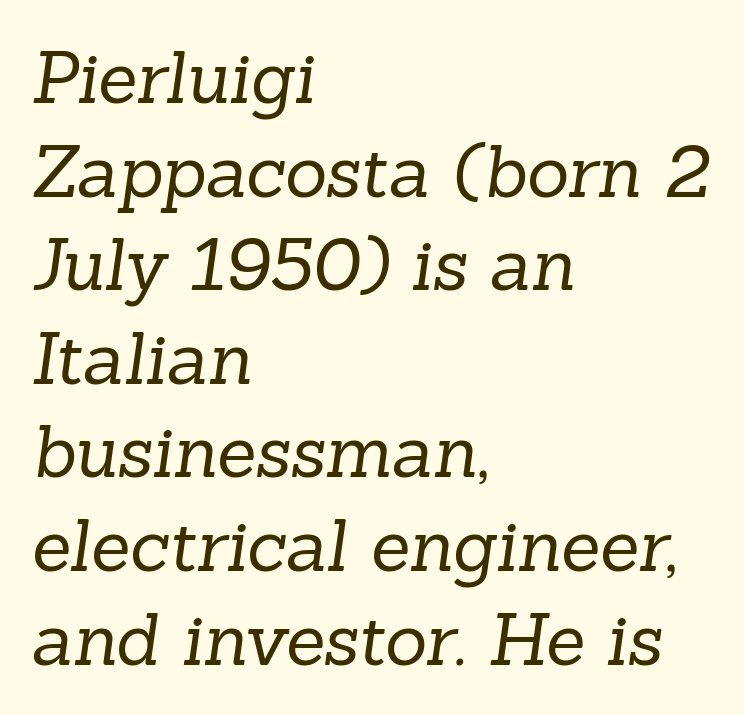
The image shows 72 px regular-weight serif type; set left-aligned, normal line spacing (1.3x), normal letter spacing, not underlined; low stroke contrast and a medium x-height.
